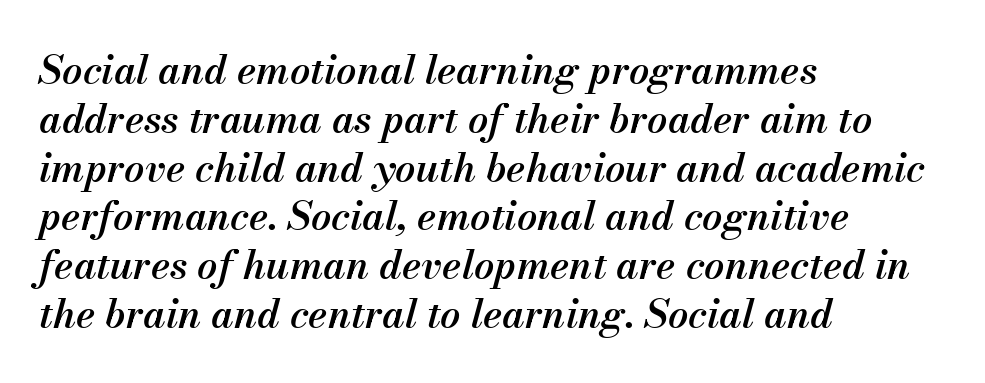
The image shows 40 px semibold type, italic (leaning right); set left-aligned, line spacing 1.22x, normal letter spacing, not underlined; medium stroke contrast and a small x-height.
